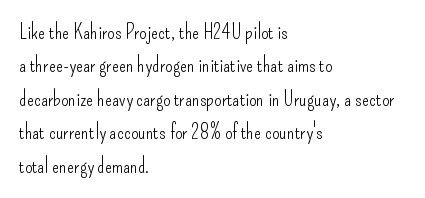
Q: Is the text bold? A: No.
Q: Is the text italic (slanted)? A: No, it is upright.
Q: Is the text underlined? A: No.
Q: How is the paragraph aligned? A: Left-aligned.
Q: Is the spacing between letters normal or unusually wide? A: Normal.
Q: Is the spacing between lines tight, normal or loose? A: Normal.
